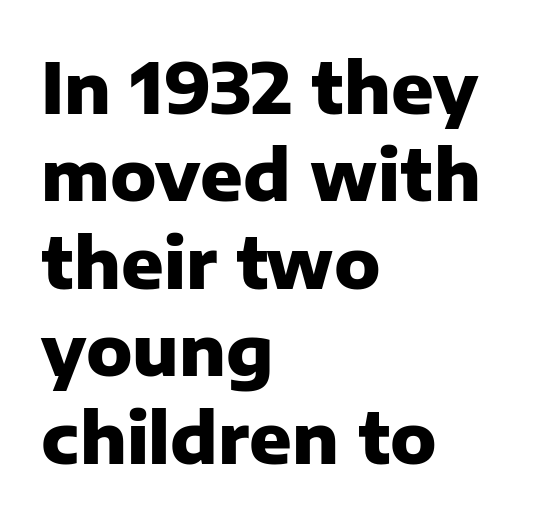
The image shows 70 px heavy sans-serif type, upright; set left-aligned, normal line spacing (1.25x), normal letter spacing, not underlined; low stroke contrast and a medium x-height.
